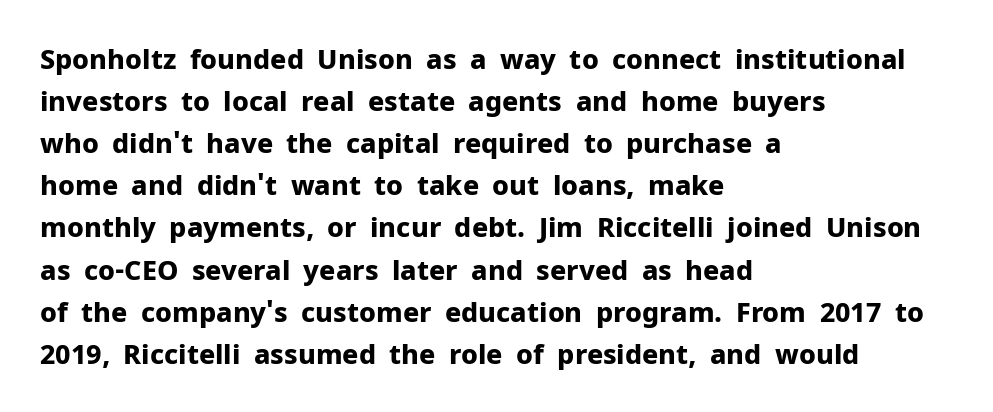
The image shows 27 px bold type, upright; set left-aligned, normal line spacing (1.56x), normal letter spacing, not underlined.
